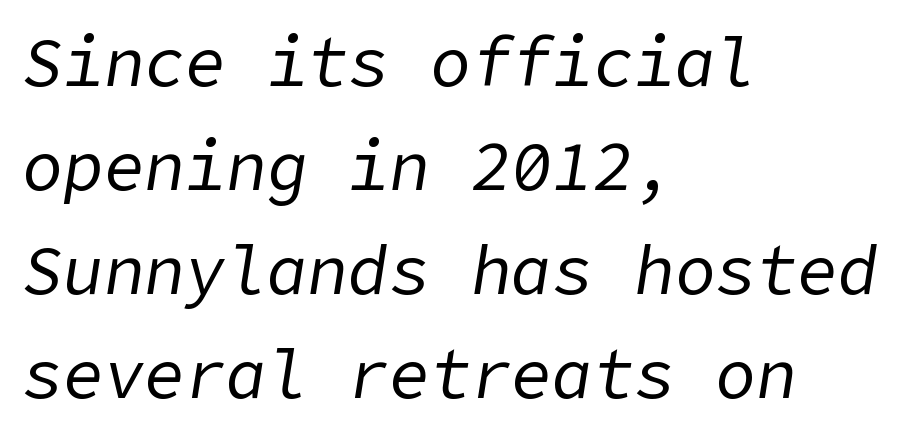
Counters stay open thanks to moderate or lighter strokes. The tracking reads as untouched default to a designer's eye. Left-aligned paragraph, ragged on the right. Tall strokes in this sample are angled rather than plumb. Reading down the column, the eye jumps a familiar distance to each next line.
